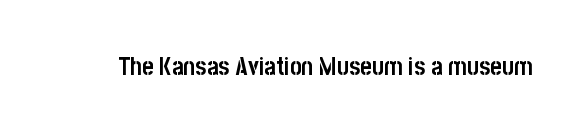
Q: Is the text bold? A: Yes.
Q: Is the text italic (slanted)? A: No, it is upright.
Q: Is the text underlined? A: No.
Q: Is the spacing between letters normal or unusually wide? A: Normal.
